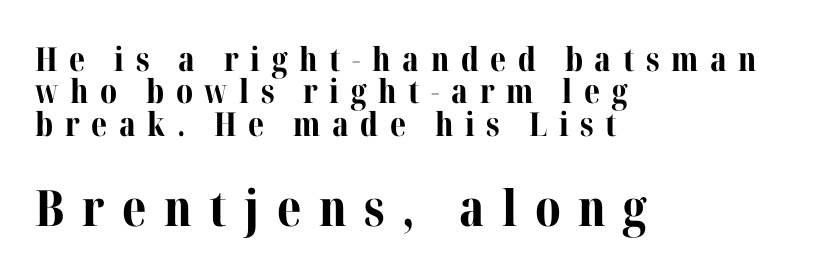
The image shows 50 px bold serif type, upright; set left-aligned, tight line spacing (0.98x), unusually wide letter spacing (+0.35 em), not underlined; the second (bottom) block is 1.52x larger; medium stroke contrast and a medium x-height.
